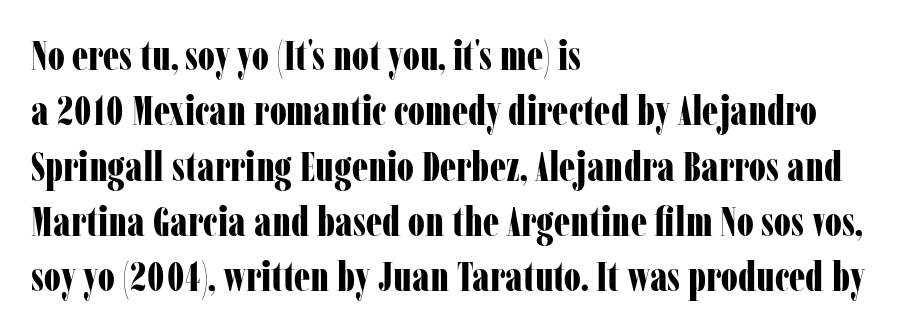
{"serif": "yes", "italic": "no", "bold": "yes", "weight": "bold", "width": "condensed", "stroke_contrast": "low", "x_height": "medium", "monospaced": "no", "underline": "no", "align": "left", "line_spacing": "normal", "line_spacing_ratio": 1.35, "letter_spacing": "normal", "letter_spacing_em": 0.0, "glyph_px": 41}
